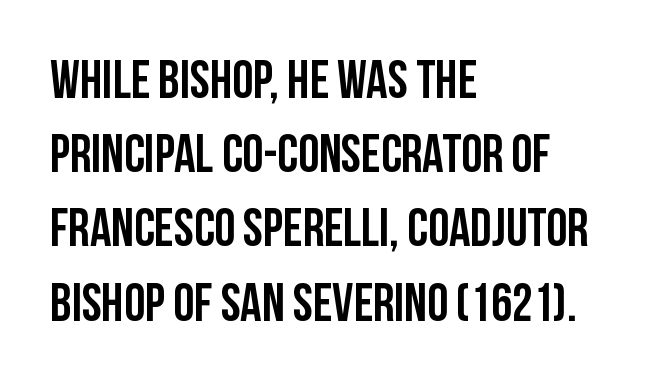
Bare-footed words on every line. Typeset ragged right — the left edge is the straight one. Every stem runs plumb, perpendicular to the baseline. The passage shown has conventional tracking throughout. To sum up the face: it is a sans, with no serifs. Each letter keeps its own natural width here, so spacing adapts to shape.
